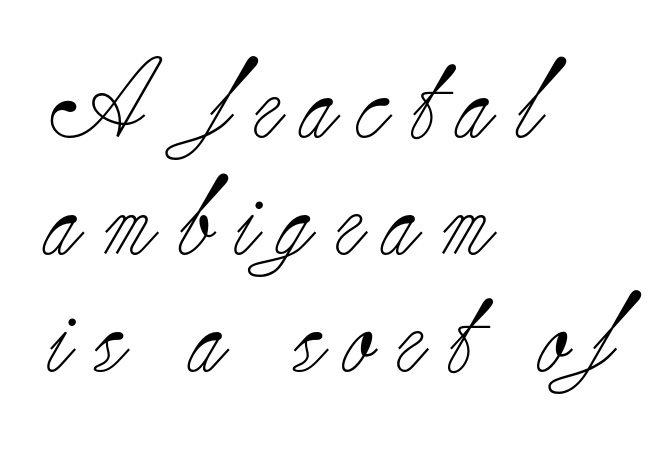
Note: serifs present on the glyphs. Tracking here is generous; glyphs stand well apart from one another. Each stroke keeps to a modest, everyday thickness or less.
